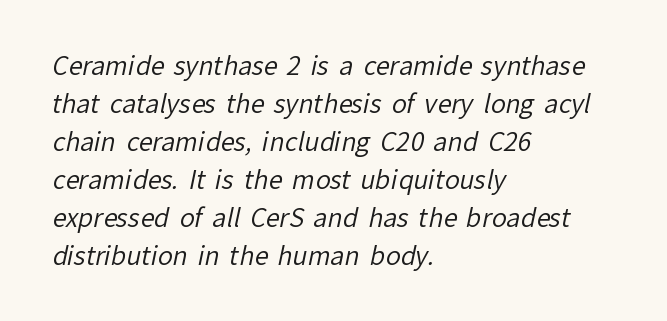
{"bold": "no", "underline": "no", "align": "left", "line_spacing": "normal", "line_spacing_ratio": 1.52, "letter_spacing": "normal", "letter_spacing_em": 0.0, "glyph_px": 25}
